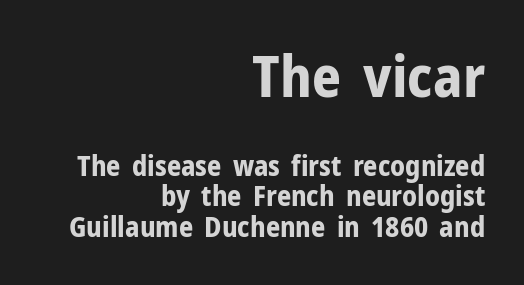
This is sans-serif lettering, the kind often seen on screens and signage. The specimen omits any rule beneath the text block's lines. Here the first block reads like a headline and the second like body copy. Notice how thick the strokes are: this is what a full bold looks like. Do the letters lean? They stand straight.
